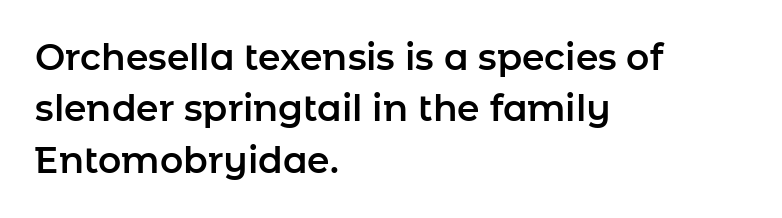
Q: Is the text italic (slanted)? A: No, it is upright.
Q: Is the typeface a serif or a sans-serif typeface? A: Sans-serif.
Q: Is the text underlined? A: No.
Q: How is the paragraph aligned? A: Left-aligned.
Q: Is the spacing between letters normal or unusually wide? A: Normal.
Q: Is the spacing between lines tight, normal or loose? A: Normal.
Q: Width (condensed, normal, or wide)? A: Normal.
Q: Stroke contrast? A: Low.
Q: x-height? A: Medium.
Q: Monospaced? A: No.
